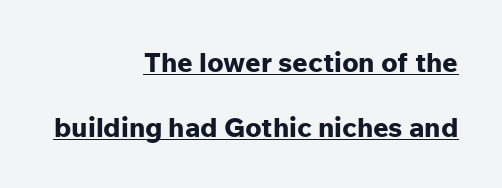
The glyphs have the mass of a bold cut. The passage is arranged like a letterhead date or caption credit — flush right. The face used here is rendered with its standard letterfit. What's the leading like? Stretched, with rows far apart. No italicization has been applied; the sample stays upright. Is there an underline? Yes — a line sits under the letters.
